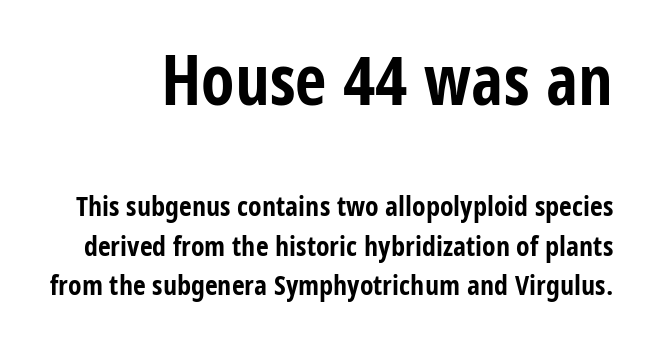
The image shows 69 px bold, condensed sans-serif type, upright; set normal line spacing (1.41x), normal letter spacing, not underlined; the first (top) block is 2.46x larger; low stroke contrast and a large x-height.
